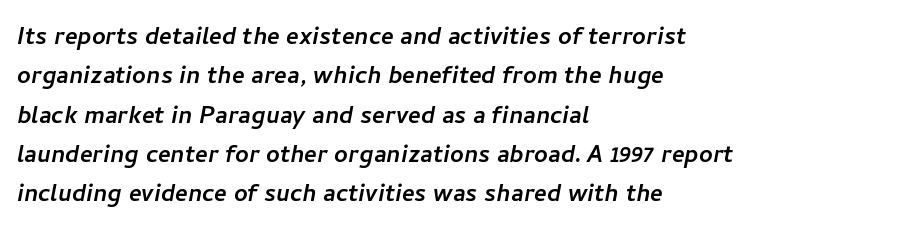
Q: Is the typeface a serif or a sans-serif typeface? A: Sans-serif.
Q: Is the text underlined? A: No.
Q: How is the paragraph aligned? A: Left-aligned.
Q: Is the spacing between letters normal or unusually wide? A: Normal.
Q: Is the spacing between lines tight, normal or loose? A: Normal.
Q: Width (condensed, normal, or wide)? A: Normal.
Q: Stroke contrast? A: Low.
Q: x-height? A: Medium.
Q: Monospaced? A: No.
